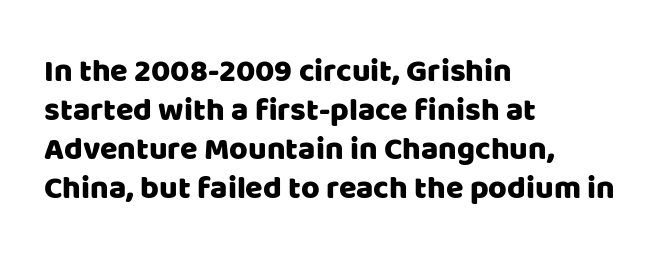
The image shows 32 px sans-serif type, upright; set left-aligned, line spacing 1.22x, normal letter spacing, not underlined; low stroke contrast and a large x-height.
